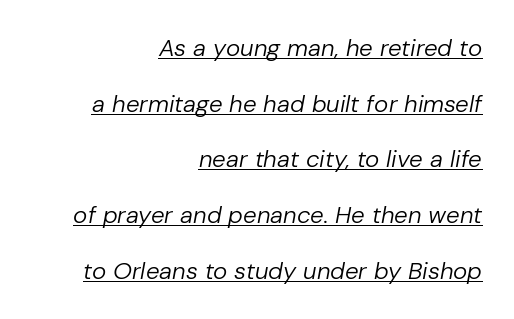
The image shows 24 px text type, italic (leaning right); set right-aligned, loose line spacing (2.32x), normal letter spacing, underlined.
